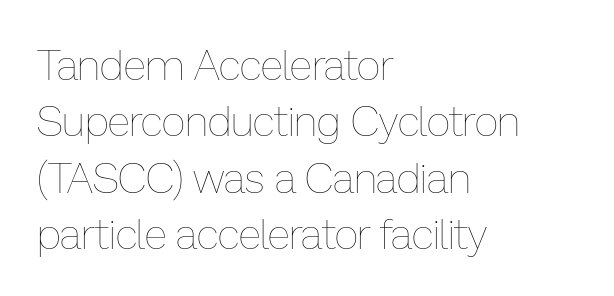
The image shows 42 px thin type, upright; set left-aligned, normal line spacing (1.34x), normal letter spacing, not underlined; low stroke contrast and a medium x-height.
